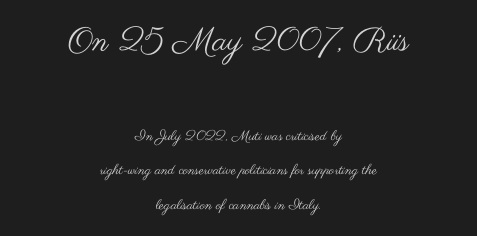
A bare baseline throughout the passage. The gaps between neighbouring characters are ordinary and unremarkable. How would I describe the line gaps? Wide and relaxed. Leftover space on each line is divided equally before and after the words. Is this a sans? Yes — the strokes have no serifs.
